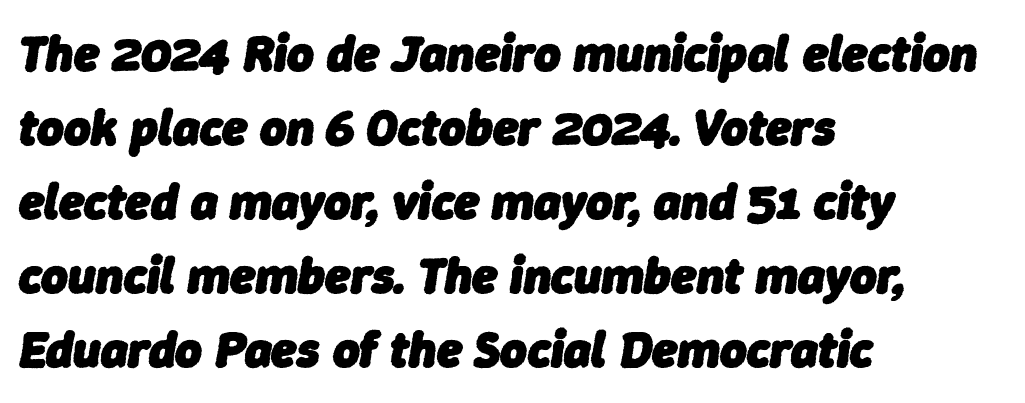
The image shows 51 px heavy type, italic (leaning right); set left-aligned, normal line spacing (1.45x), normal letter spacing, not underlined; low stroke contrast and a medium x-height.
